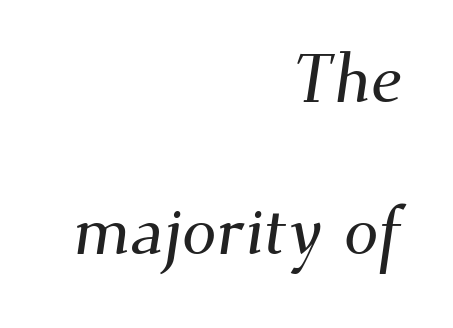
The characters display serif detailing at their extremities. How would I describe the line gaps? Wide and relaxed. Descenders are the only things crossing below the line. Honestly, the letter spacing is just normal — you wouldn't notice it. Horizontal alignment here is rightward, an uncommon choice for prose.
